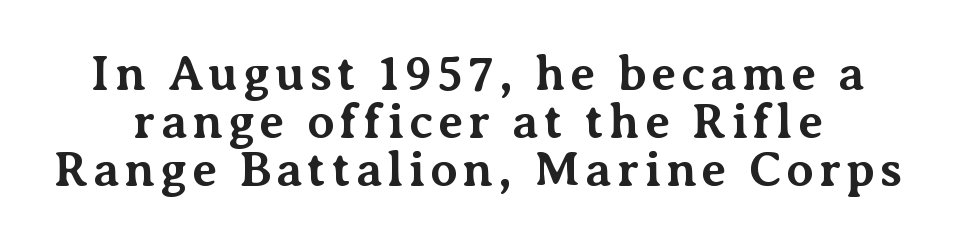
The image shows 49 px bold serif type, upright; set tight line spacing (0.98x), not underlined; medium stroke contrast and a medium x-height.
